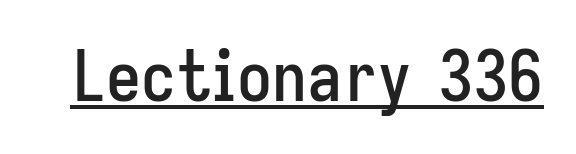
The image shows 70 px condensed sans-serif type, upright; set normal letter spacing, underlined; low stroke contrast and a medium x-height.
